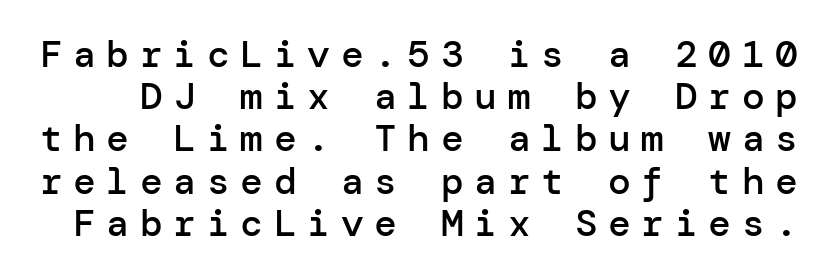
Q: Is the text bold? A: Semi-bold.
Q: Is the text italic (slanted)? A: No, it is upright.
Q: Is the typeface a serif or a sans-serif typeface? A: Sans-serif.
Q: Is the text underlined? A: No.
Q: Is the spacing between letters normal or unusually wide? A: Unusually wide.
Q: Is the spacing between lines tight, normal or loose? A: Tight.
Q: Width (condensed, normal, or wide)? A: Normal.
Q: Stroke contrast? A: Low.
Q: x-height? A: Medium.
